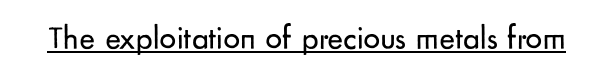
The image shows 33 px regular-weight sans-serif type, upright; set normal letter spacing, underlined; low stroke contrast and a small x-height.
